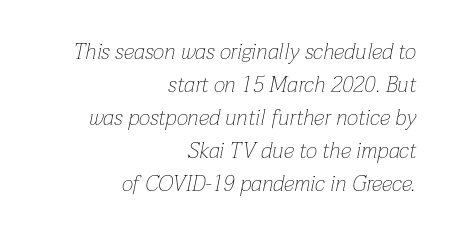
The image shows 22 px text type, italic (leaning right); set right-aligned, normal line spacing (1.5x), normal letter spacing, not underlined.
